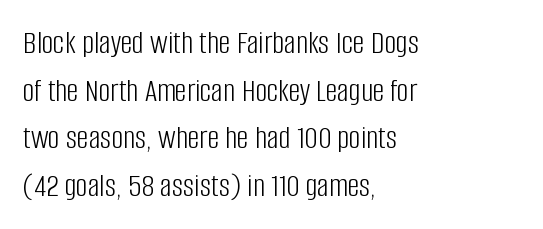
A classic flush-left, rag-right setting is used for this passage. Decoration check: the copy has no underline. Character widths vary here, with narrow letters taking less room than wide ones. The designer left line spacing at the default. Unbolded letterforms with no extra heft.
